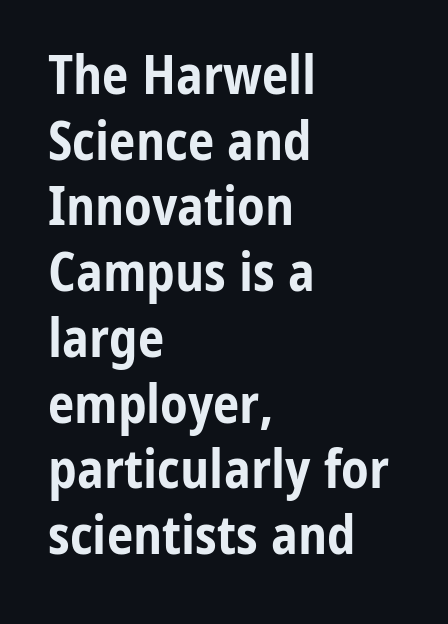
{"serif": "no", "italic": "no", "bold": "yes", "weight": "bold", "width": "condensed", "stroke_contrast": "low", "x_height": "medium", "monospaced": "no", "underline": "no", "align": "left", "line_spacing_ratio": 1.24, "letter_spacing": "normal", "letter_spacing_em": 0.0, "glyph_px": 53}
